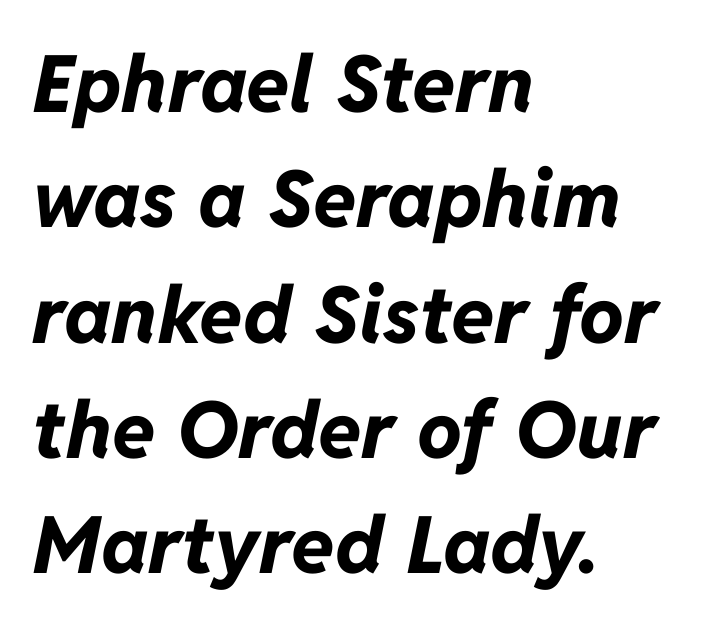
Q: Is the text bold? A: Yes.
Q: Is the text italic (slanted)? A: Yes, it leans right by about 11 degrees.
Q: Is the text underlined? A: No.
Q: How is the paragraph aligned? A: Left-aligned.
Q: Is the spacing between letters normal or unusually wide? A: Normal.
Q: Is the spacing between lines tight, normal or loose? A: Normal.
Q: Width (condensed, normal, or wide)? A: Normal.
Q: Stroke contrast? A: Low.
Q: x-height? A: Medium.
Q: Monospaced? A: No.
